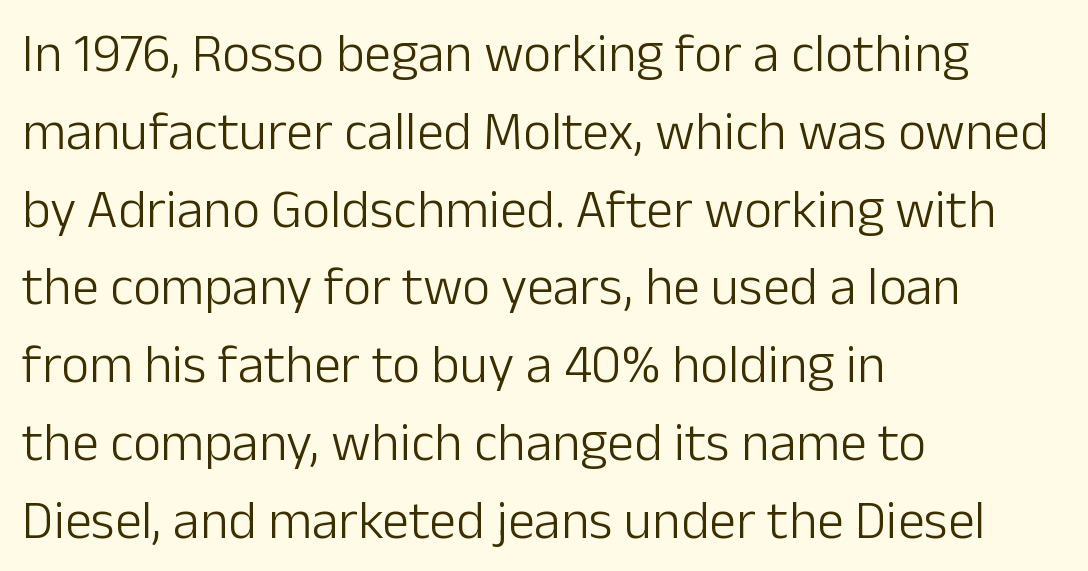
{"serif": "no", "italic": "no", "bold": "no", "weight": "light", "width": "normal", "stroke_contrast": "low", "x_height": "medium", "monospaced": "no", "underline": "no", "align": "left", "line_spacing": "normal", "line_spacing_ratio": 1.44, "letter_spacing": "normal", "letter_spacing_em": 0.0, "glyph_px": 54}
